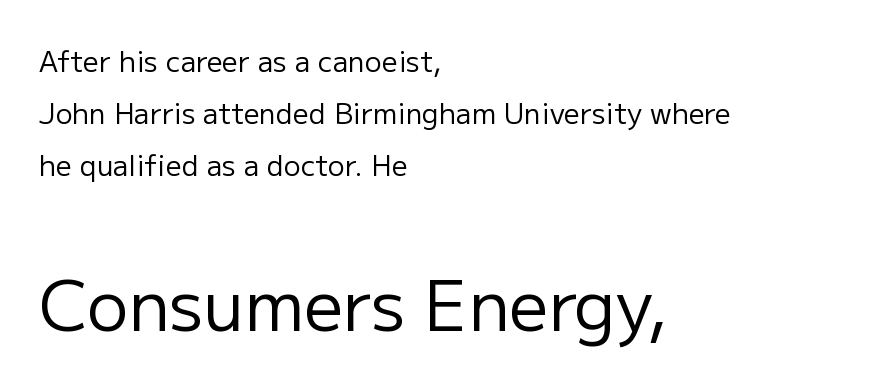
{"serif": "no", "italic": "no", "bold": "no", "weight": "regular", "width": "normal", "stroke_contrast": "low", "x_height": "medium", "monospaced": "no", "underline": "no", "align": "left", "line_spacing_ratio": 1.85, "letter_spacing": "normal", "letter_spacing_em": 0.0, "larger_block": "second", "size_ratio": 2.46, "glyph_px": 69}
